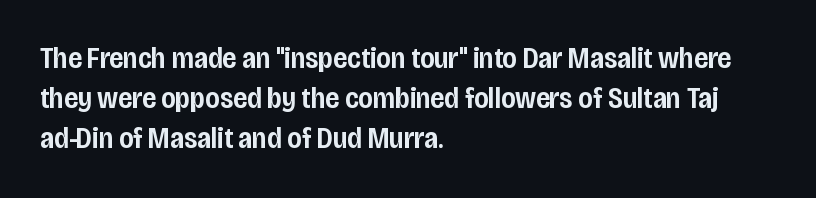
The image shows 30 px semibold, condensed sans-serif type, upright; set left-aligned, normal line spacing (1.34x), normal letter spacing, not underlined; low stroke contrast and a large x-height.
